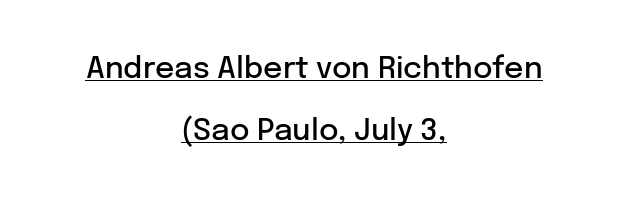
The image shows 30 px semibold sans-serif type, upright; set centered, loose line spacing (2.07x), normal letter spacing, underlined; low stroke contrast and a medium x-height.
